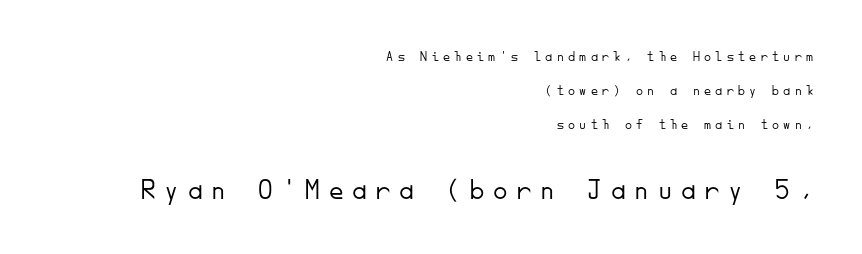
Q: Is the text bold? A: No.
Q: Is the text italic (slanted)? A: No, it is upright.
Q: Is the typeface a serif or a sans-serif typeface? A: Sans-serif.
Q: Is the text underlined? A: No.
Q: How is the paragraph aligned? A: Right-aligned.
Q: Is the spacing between letters normal or unusually wide? A: Unusually wide.
Q: Is the spacing between lines tight, normal or loose? A: Loose.
Q: Which block of text is set in a larger size, the first (top) or the second (bottom)? A: The second (bottom) one.
Q: Width (condensed, normal, or wide)? A: Normal.
Q: Stroke contrast? A: Low.
Q: x-height? A: Small.
Q: Monospaced? A: Yes.
